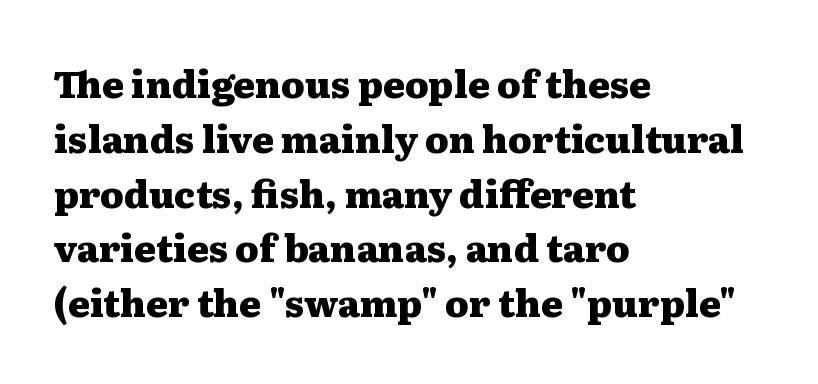
{"serif": "yes", "italic": "no", "bold": "yes", "weight": "heavy", "width": "wide", "stroke_contrast": "medium", "x_height": "medium", "monospaced": "no", "underline": "no", "align": "left", "line_spacing": "normal", "line_spacing_ratio": 1.48, "letter_spacing": "normal", "letter_spacing_em": 0.0, "glyph_px": 37}
